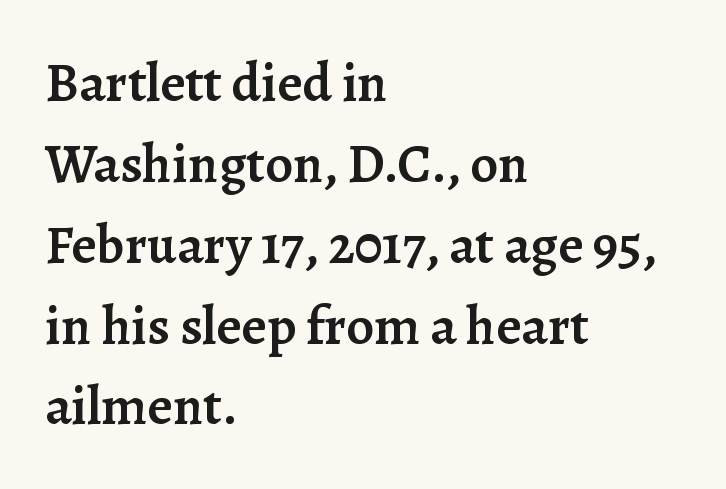
Successive baselines arrive at the customary interval. In terms of weight, the rendering is demibold, just under bold. Quick note: underline off. Observe the ordinary spacing: letters are neighbours, not strangers. You could not count columns in this text — the font is proportionally spaced.
